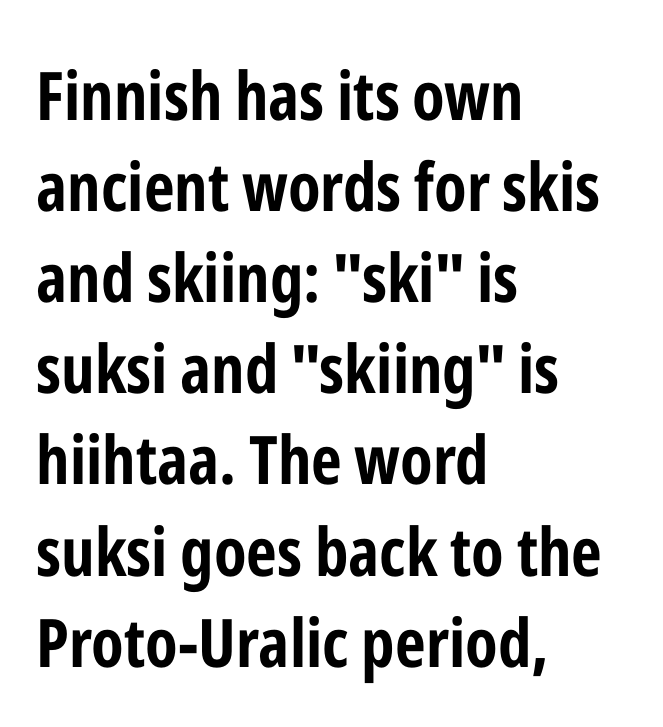
{"serif": "no", "italic": "no", "bold": "yes", "weight": "bold", "width": "condensed", "stroke_contrast": "low", "x_height": "medium", "monospaced": "no", "underline": "no", "align": "left", "line_spacing": "normal", "line_spacing_ratio": 1.36, "letter_spacing": "normal", "letter_spacing_em": 0.0, "glyph_px": 67}
